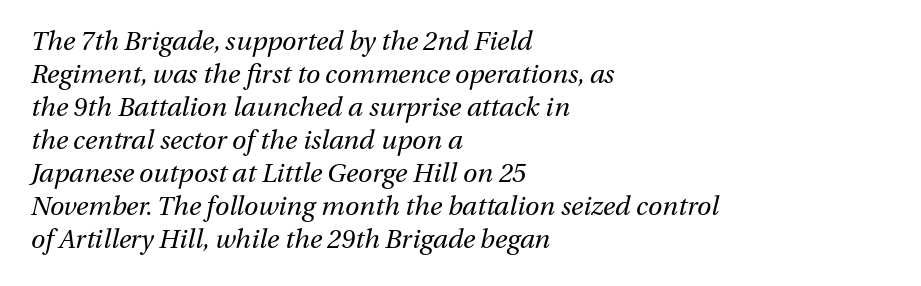
The image shows 26 px text type, italic (leaning right); set left-aligned, normal line spacing (1.27x), normal letter spacing, not underlined.
